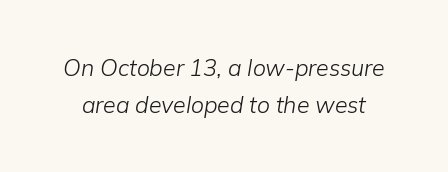
{"italic": "yes", "lean": "right", "slant_degrees": 9, "bold": "no", "underline": "no", "line_spacing": "normal", "line_spacing_ratio": 1.62, "letter_spacing": "normal", "letter_spacing_em": 0.0, "glyph_px": 23}
